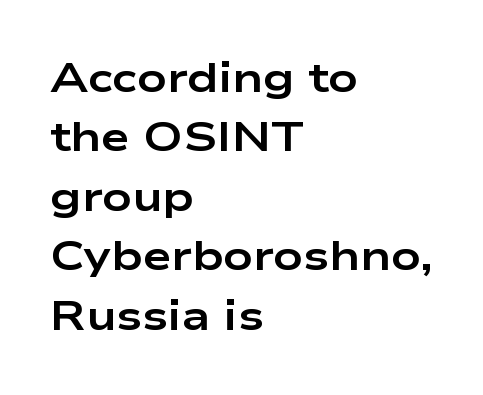
The image shows 41 px bold, wide sans-serif type, upright; set left-aligned, normal line spacing (1.45x), normal letter spacing, not underlined; low stroke contrast and a medium x-height.
